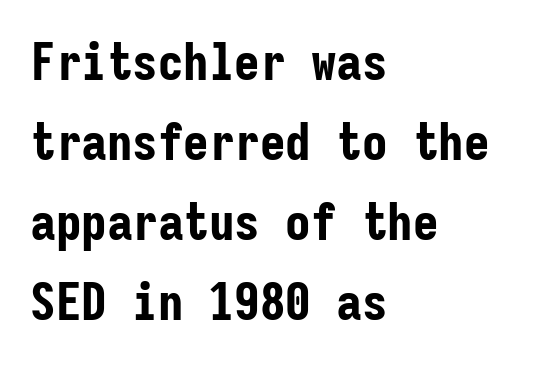
How heavy is the stroke? Heavy — this is a bold. The text was rendered using a sans face with plain stroke endings. Honestly, the letter spacing is just normal — you wouldn't notice it. A clean baseline with only descenders dipping below it. Compared with a centered layout, this one pins lines to the left instead.
